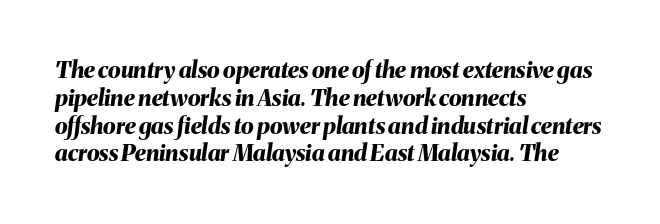
Q: Is the text bold? A: Yes.
Q: Is the text italic (slanted)? A: Yes, it leans right by about 8 degrees.
Q: Is the text underlined? A: No.
Q: How is the paragraph aligned? A: Left-aligned.
Q: Is the spacing between letters normal or unusually wide? A: Normal.
